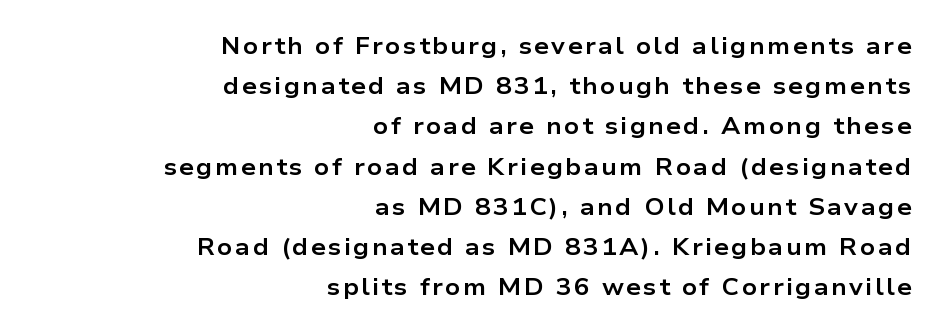
{"italic": "no", "bold": "yes", "underline": "no", "align": "right", "line_spacing_ratio": 1.75, "glyph_px": 23}
